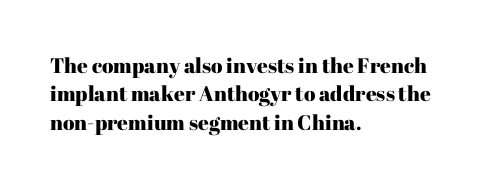
{"italic": "no", "underline": "no", "align": "left", "line_spacing": "normal", "line_spacing_ratio": 1.35, "letter_spacing": "normal", "letter_spacing_em": 0.0, "glyph_px": 21}
